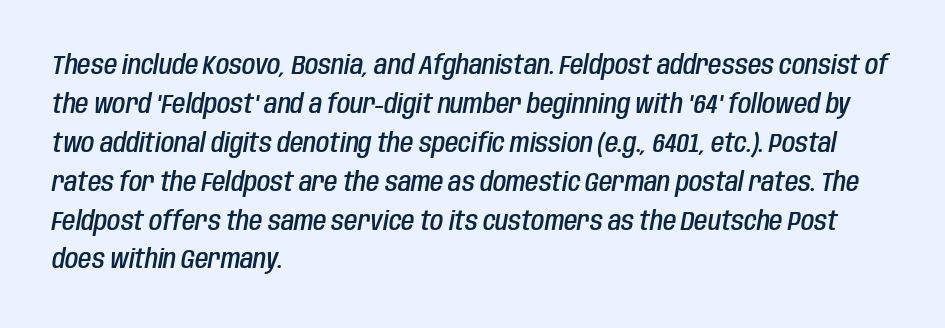
The image shows 27 px text type, italic (leaning right); set left-aligned, normal line spacing (1.44x), normal letter spacing, not underlined.
